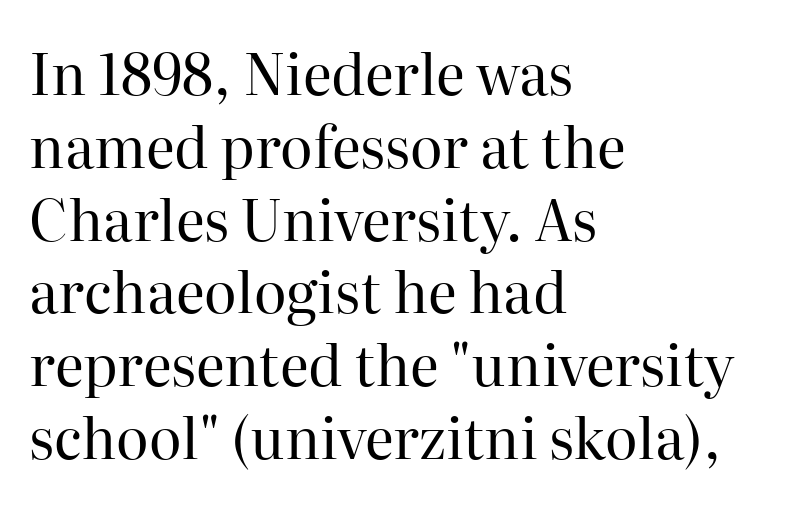
{"serif": "yes", "italic": "no", "bold": "no", "weight": "regular", "width": "normal", "stroke_contrast": "high", "x_height": "medium", "monospaced": "no", "underline": "no", "align": "left", "line_spacing": "normal", "line_spacing_ratio": 1.3, "letter_spacing": "normal", "letter_spacing_em": 0.0, "glyph_px": 56}
